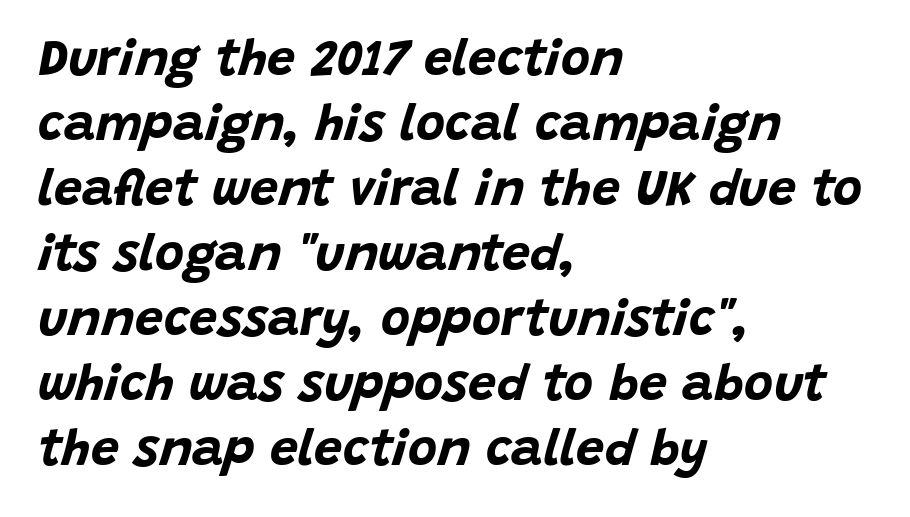
{"italic": "yes", "lean": "right", "slant_degrees": 15, "bold": "yes", "weight": "bold", "width": "normal", "stroke_contrast": "low", "x_height": "large", "monospaced": "no", "underline": "no", "align": "left", "line_spacing": "normal", "line_spacing_ratio": 1.3, "letter_spacing": "normal", "letter_spacing_em": 0.0, "glyph_px": 50}
